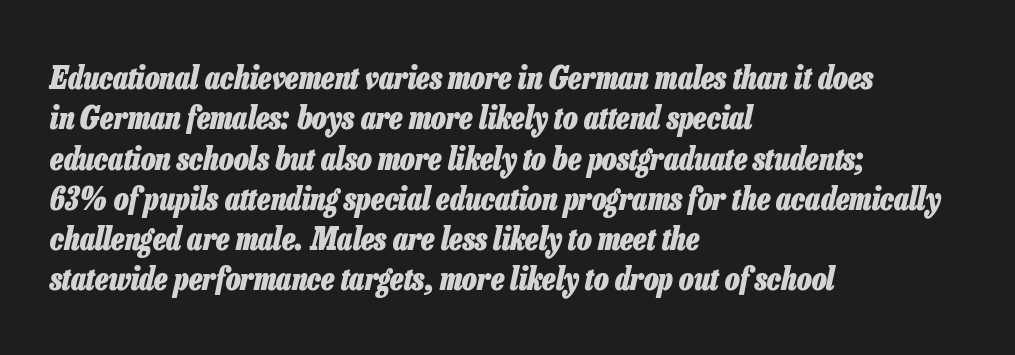
Q: Is the text bold? A: Yes.
Q: Is the text italic (slanted)? A: Yes, it leans right by about 13 degrees.
Q: Is the text underlined? A: No.
Q: How is the paragraph aligned? A: Left-aligned.
Q: Is the spacing between letters normal or unusually wide? A: Normal.
Q: Is the spacing between lines tight, normal or loose? A: Normal.
Q: Width (condensed, normal, or wide)? A: Condensed.
Q: Stroke contrast? A: Low.
Q: x-height? A: Medium.
Q: Monospaced? A: No.
